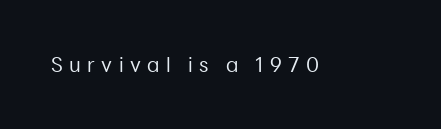
{"italic": "no", "bold": "no", "underline": "no", "letter_spacing": "wide", "letter_spacing_em": 0.32, "glyph_px": 20}
